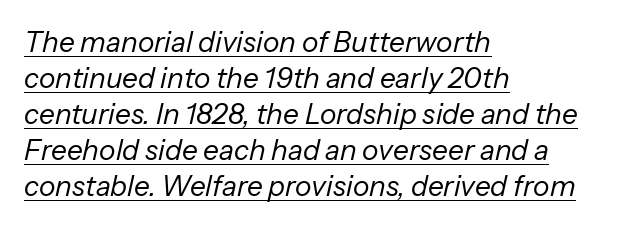
Q: Is the text bold? A: No.
Q: Is the text italic (slanted)? A: Yes, it leans right by about 13 degrees.
Q: Is the text underlined? A: Yes.
Q: How is the paragraph aligned? A: Left-aligned.
Q: Is the spacing between letters normal or unusually wide? A: Normal.
Q: Is the spacing between lines tight, normal or loose? A: Normal.
Q: Width (condensed, normal, or wide)? A: Normal.
Q: Stroke contrast? A: Low.
Q: x-height? A: Medium.
Q: Monospaced? A: No.
